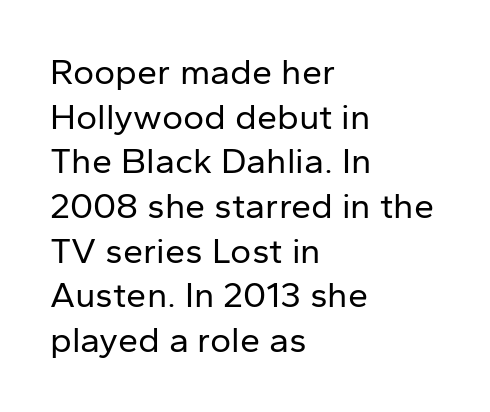
{"serif": "no", "italic": "no", "bold": "no", "weight": "regular", "width": "normal", "stroke_contrast": "low", "x_height": "medium", "monospaced": "no", "underline": "no", "align": "left", "line_spacing_ratio": 1.24, "letter_spacing": "normal", "letter_spacing_em": 0.0, "glyph_px": 36}
